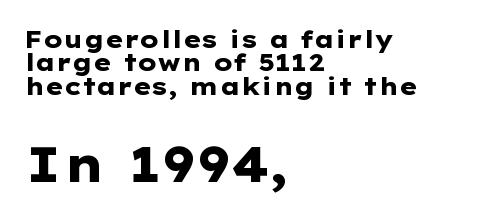
{"serif": "no", "italic": "no", "bold": "yes", "weight": "heavy", "width": "wide", "stroke_contrast": "low", "x_height": "medium", "monospaced": "no", "underline": "no", "align": "left", "line_spacing": "tight", "line_spacing_ratio": 0.97, "letter_spacing": "normal", "letter_spacing_em": 0.0, "larger_block": "second", "size_ratio": 2.04, "glyph_px": 49}
